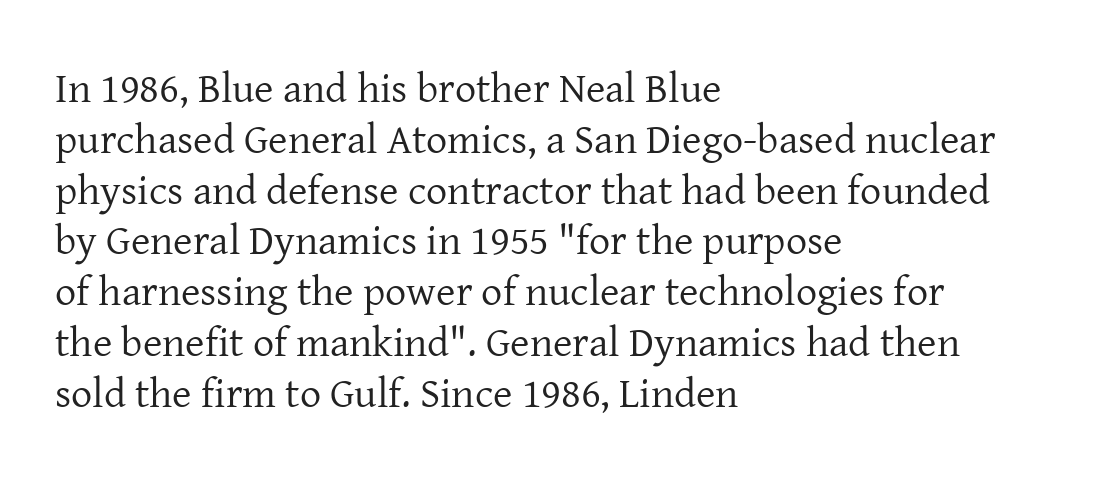
The image shows 42 px regular-weight serif type, upright; set left-aligned, line spacing 1.21x, normal letter spacing, not underlined; low stroke contrast and a medium x-height.
